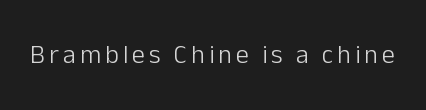
The image shows 26 px text type, upright; set not underlined.
